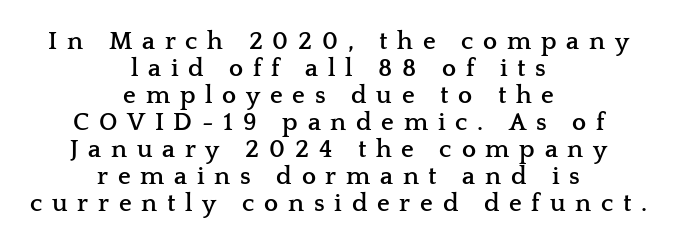
Q: Is the text bold? A: Yes.
Q: Is the text italic (slanted)? A: No, it is upright.
Q: Is the text underlined? A: No.
Q: How is the paragraph aligned? A: Centered.
Q: Is the spacing between letters normal or unusually wide? A: Unusually wide.
Q: Is the spacing between lines tight, normal or loose? A: Tight.
